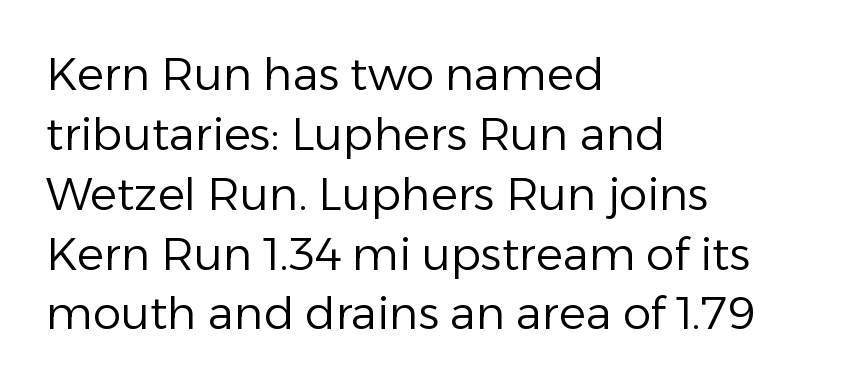
{"serif": "no", "italic": "no", "bold": "no", "weight": "regular", "width": "normal", "stroke_contrast": "low", "x_height": "medium", "monospaced": "no", "underline": "no", "align": "left", "line_spacing": "normal", "line_spacing_ratio": 1.33, "letter_spacing": "normal", "letter_spacing_em": 0.0, "glyph_px": 45}
